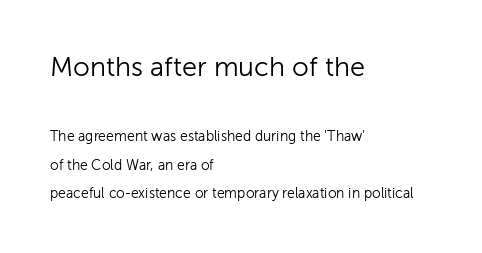
{"italic": "no", "bold": "no", "underline": "no", "align": "left", "line_spacing": "loose", "line_spacing_ratio": 2.05, "letter_spacing": "normal", "letter_spacing_em": 0.0, "larger_block": "first", "size_ratio": 1.93, "glyph_px": 27}
